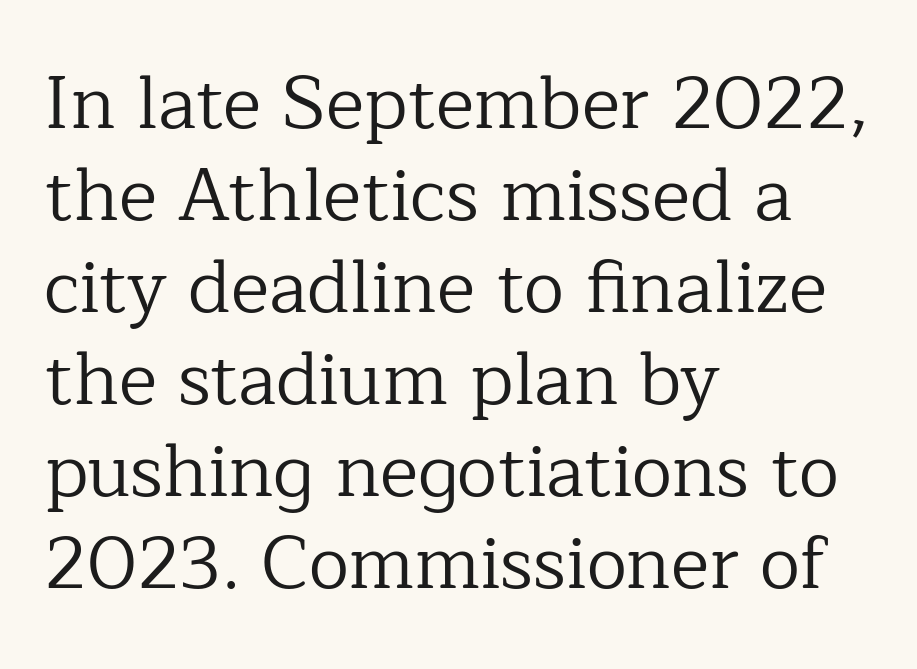
The image shows 73 px regular-weight serif type, upright; set left-aligned, normal line spacing (1.26x), normal letter spacing, not underlined; low stroke contrast and a medium x-height.
